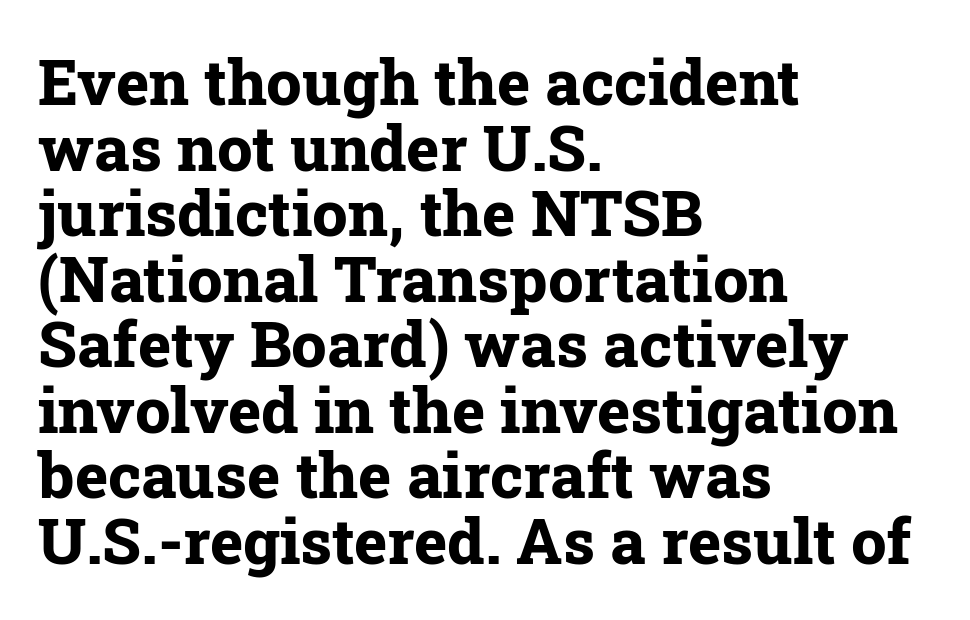
The image shows 63 px bold serif type, upright; set left-aligned, tight line spacing (1.04x), normal letter spacing, not underlined; low stroke contrast and a medium x-height.
